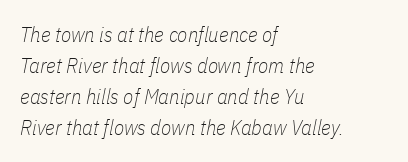
Descenders are the only things crossing below the line. The lines sit at an ordinary, default distance from one another. The letterforms sit shoulder to shoulder at normal distance. Rendered with sloped, italic letterforms.
